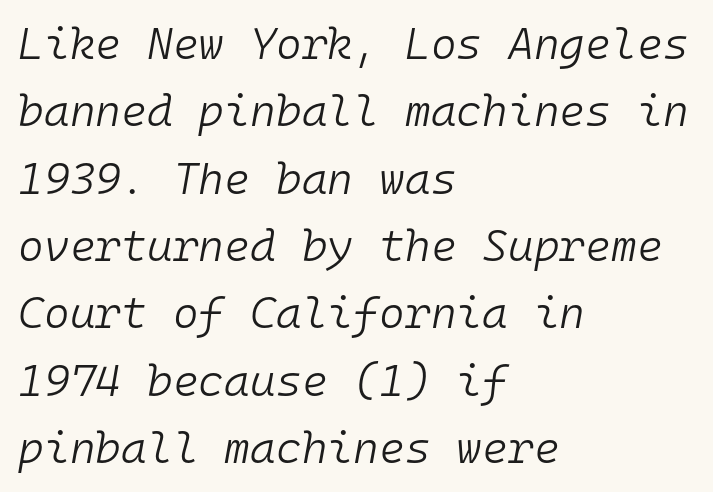
Short and long lines alike share a common starting point at left. Nobody drew a line under any word here. The weight tops out at a normal text grade. These lines sit exactly where default settings would place them. Compared with typical body copy, the letter spacing here is the same.
